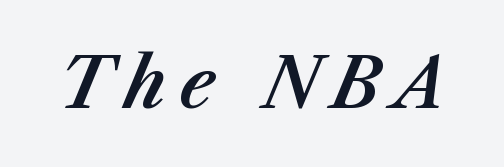
Q: Is the text italic (slanted)? A: Yes, it leans right by about 23 degrees.
Q: Is the text underlined? A: No.
Q: Is the spacing between letters normal or unusually wide? A: Unusually wide.
Q: Width (condensed, normal, or wide)? A: Normal.
Q: Stroke contrast? A: Medium.
Q: x-height? A: Medium.
Q: Monospaced? A: No.
